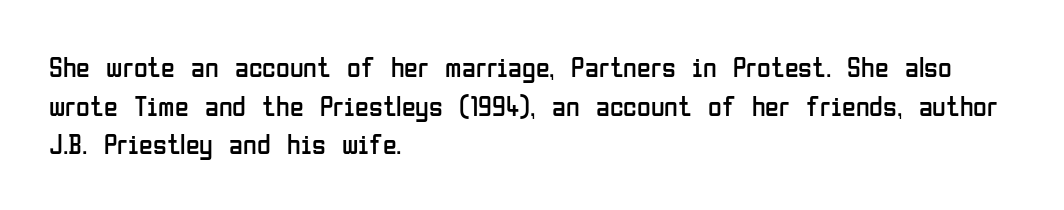
Q: Is the text bold? A: No.
Q: Is the text italic (slanted)? A: No, it is upright.
Q: Is the typeface a serif or a sans-serif typeface? A: Sans-serif.
Q: Is the text underlined? A: No.
Q: How is the paragraph aligned? A: Left-aligned.
Q: Is the spacing between letters normal or unusually wide? A: Normal.
Q: Is the spacing between lines tight, normal or loose? A: Normal.
Q: Width (condensed, normal, or wide)? A: Condensed.
Q: Stroke contrast? A: Low.
Q: x-height? A: Medium.
Q: Monospaced? A: No.
